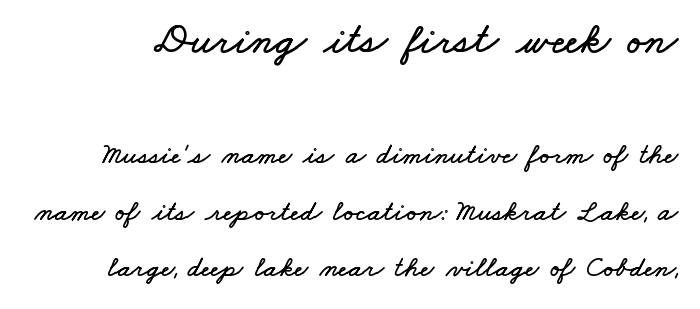
{"width": "wide", "stroke_contrast": "low", "x_height": "small", "monospaced": "no", "underline": "no", "line_spacing": "loose", "line_spacing_ratio": 1.95, "letter_spacing": "normal", "letter_spacing_em": 0.0, "larger_block": "first", "size_ratio": 1.52, "glyph_px": 44}
